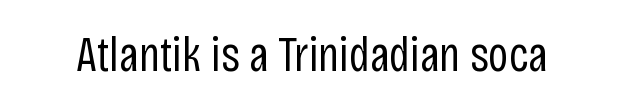
Q: Is the text bold? A: No.
Q: Is the text italic (slanted)? A: No, it is upright.
Q: Is the typeface a serif or a sans-serif typeface? A: Sans-serif.
Q: Is the text underlined? A: No.
Q: Is the spacing between letters normal or unusually wide? A: Normal.
Q: Width (condensed, normal, or wide)? A: Condensed.
Q: Stroke contrast? A: Low.
Q: x-height? A: Large.
Q: Monospaced? A: No.
